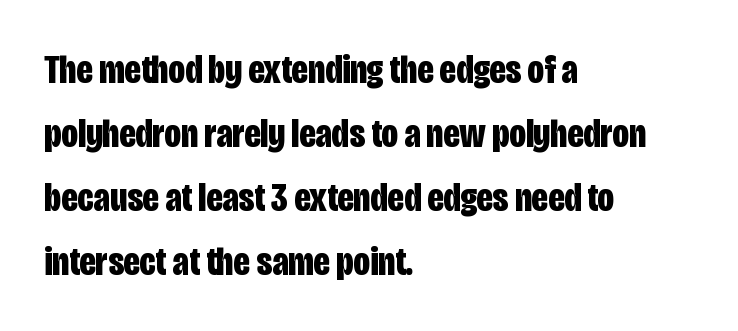
Q: Is the text bold? A: Yes.
Q: Is the text italic (slanted)? A: No, it is upright.
Q: Is the typeface a serif or a sans-serif typeface? A: Sans-serif.
Q: Is the text underlined? A: No.
Q: How is the paragraph aligned? A: Left-aligned.
Q: Is the spacing between letters normal or unusually wide? A: Normal.
Q: Is the spacing between lines tight, normal or loose? A: Normal.
Q: Width (condensed, normal, or wide)? A: Condensed.
Q: Stroke contrast? A: Low.
Q: x-height? A: Large.
Q: Monospaced? A: No.
